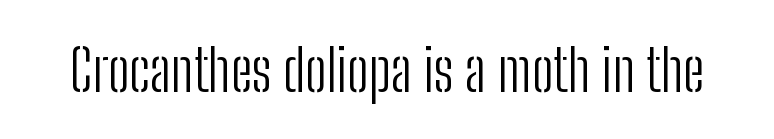
The image shows 58 px light, condensed sans-serif type, upright; set normal letter spacing, not underlined; low stroke contrast and a medium x-height.
